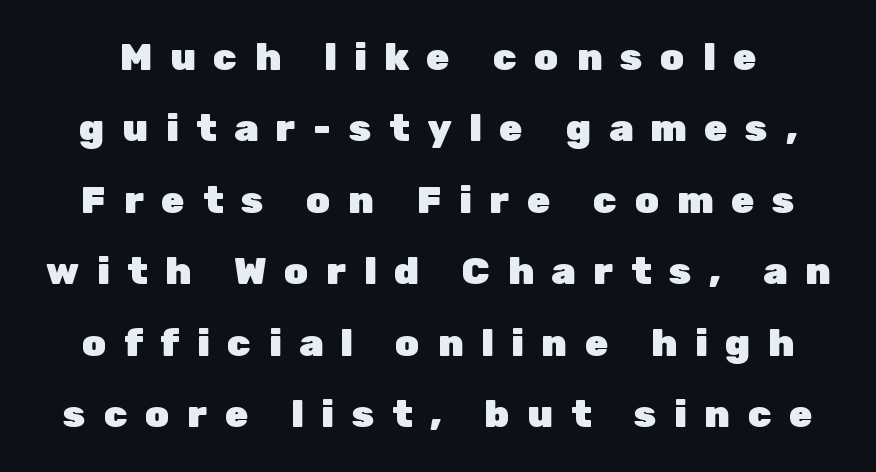
The typeface chosen for these lines omits serifs. Each letter keeps its own natural width here, so spacing adapts to shape. Unlike italic type, these characters show no tilt at all. Only glyphs here, with clear space below each row. Glyph-to-glyph distance is far greater than everyday printed text. Every letter is thick-stroked: bold, no question.
